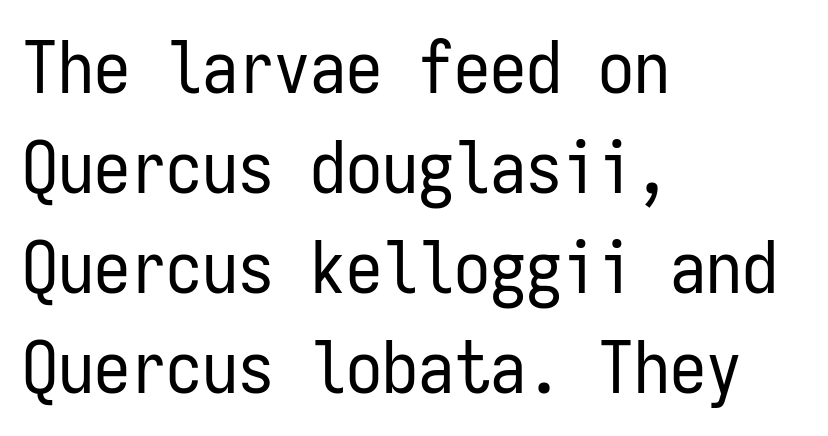
{"serif": "no", "italic": "no", "bold": "no", "weight": "regular", "width": "condensed", "stroke_contrast": "low", "x_height": "medium", "monospaced": "yes", "underline": "no", "align": "left", "line_spacing": "normal", "line_spacing_ratio": 1.39, "letter_spacing": "normal", "letter_spacing_em": 0.0, "glyph_px": 72}
